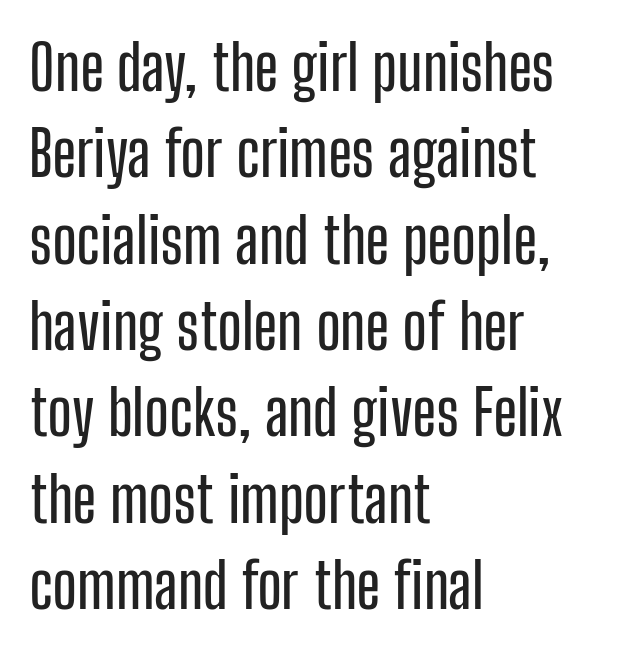
{"serif": "no", "italic": "no", "width": "condensed", "stroke_contrast": "low", "x_height": "medium", "monospaced": "no", "underline": "no", "align": "left", "line_spacing": "normal", "line_spacing_ratio": 1.37, "letter_spacing": "normal", "letter_spacing_em": 0.0, "glyph_px": 63}
